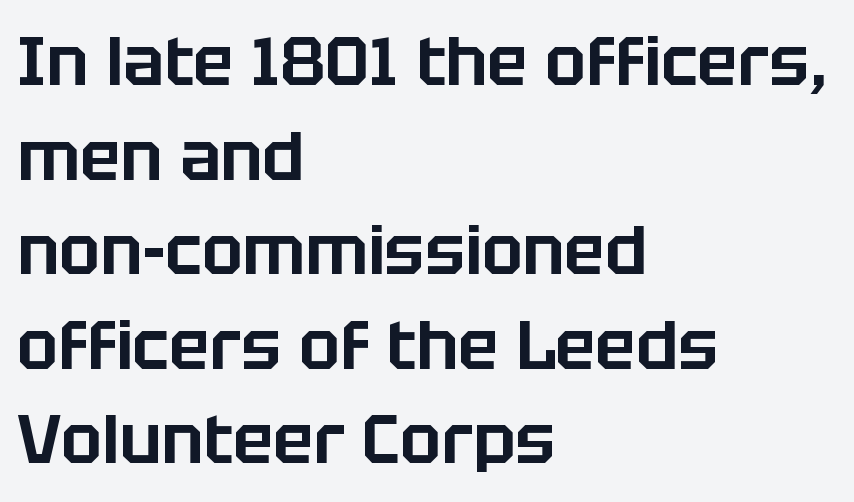
{"serif": "no", "italic": "no", "width": "normal", "stroke_contrast": "low", "x_height": "large", "monospaced": "no", "underline": "no", "align": "left", "line_spacing": "normal", "line_spacing_ratio": 1.39, "letter_spacing": "normal", "letter_spacing_em": 0.0, "glyph_px": 68}
